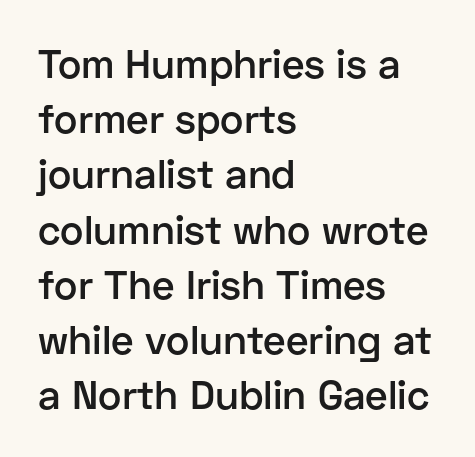
{"serif": "no", "italic": "no", "bold": "semi", "weight": "semibold", "width": "normal", "stroke_contrast": "low", "x_height": "medium", "monospaced": "no", "underline": "no", "align": "left", "line_spacing": "normal", "line_spacing_ratio": 1.38, "letter_spacing": "normal", "letter_spacing_em": 0.0, "glyph_px": 40}
